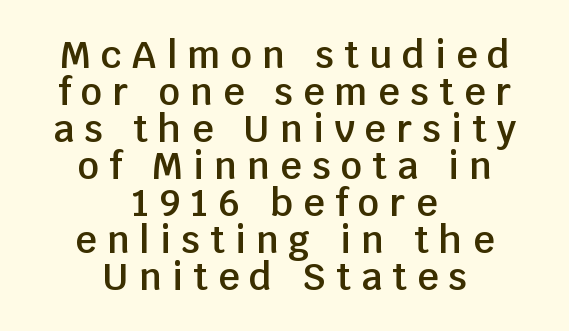
{"serif": "no", "italic": "no", "bold": "semi", "weight": "semibold", "width": "normal", "stroke_contrast": "low", "x_height": "large", "monospaced": "no", "underline": "no", "align": "center", "line_spacing": "tight", "line_spacing_ratio": 1.0, "letter_spacing": "wide", "letter_spacing_em": 0.28, "glyph_px": 37}
